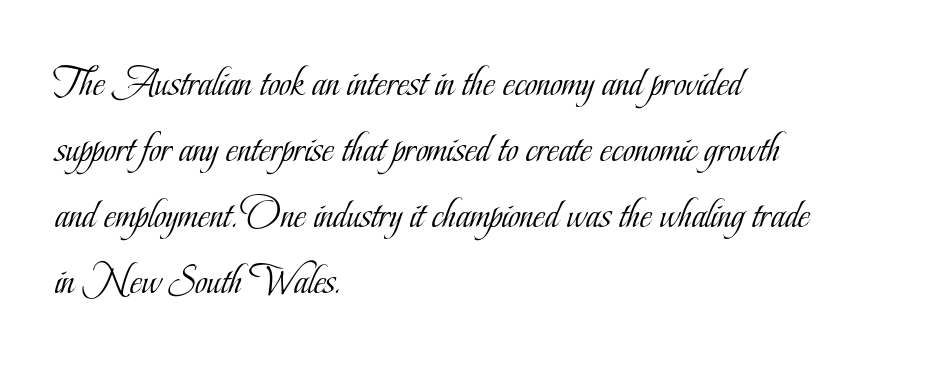
Q: Is the text bold? A: No.
Q: Is the text italic (slanted)? A: Yes.
Q: Is the typeface a serif or a sans-serif typeface? A: Serif.
Q: Is the text underlined? A: No.
Q: How is the paragraph aligned? A: Left-aligned.
Q: Is the spacing between letters normal or unusually wide? A: Normal.
Q: Is the spacing between lines tight, normal or loose? A: Normal.
Q: Width (condensed, normal, or wide)? A: Condensed.
Q: Stroke contrast? A: Low.
Q: x-height? A: Small.
Q: Monospaced? A: No.
